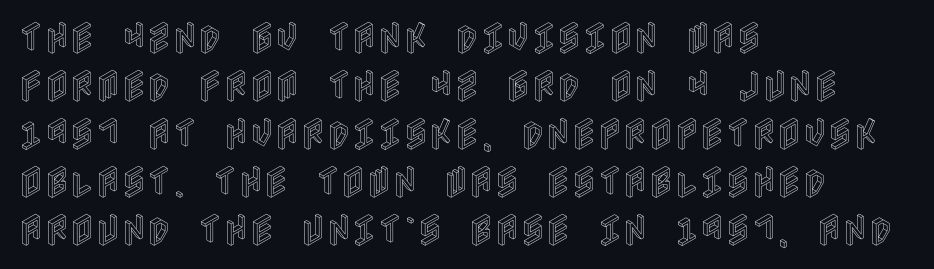
The image shows 35 px condensed type, upright; set left-aligned, normal line spacing (1.37x), normal letter spacing, not underlined; a large x-height.
